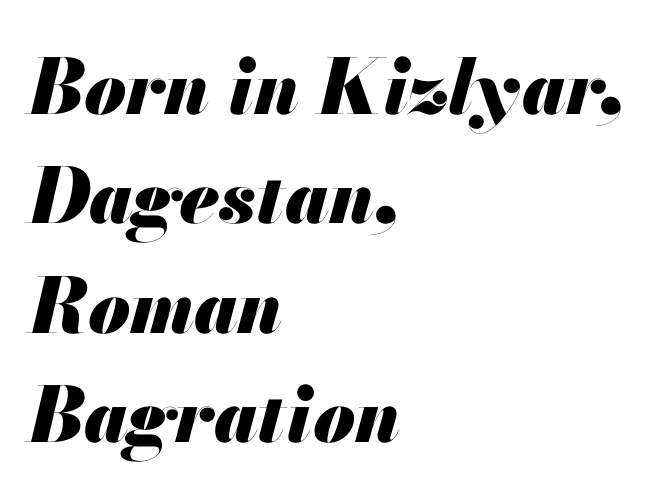
Q: Is the text bold? A: Yes.
Q: Is the text italic (slanted)? A: Yes, it leans right by about 13 degrees.
Q: Is the text underlined? A: No.
Q: How is the paragraph aligned? A: Left-aligned.
Q: Is the spacing between letters normal or unusually wide? A: Normal.
Q: Is the spacing between lines tight, normal or loose? A: Normal.
Q: Width (condensed, normal, or wide)? A: Normal.
Q: Stroke contrast? A: Medium.
Q: x-height? A: Small.
Q: Monospaced? A: No.
